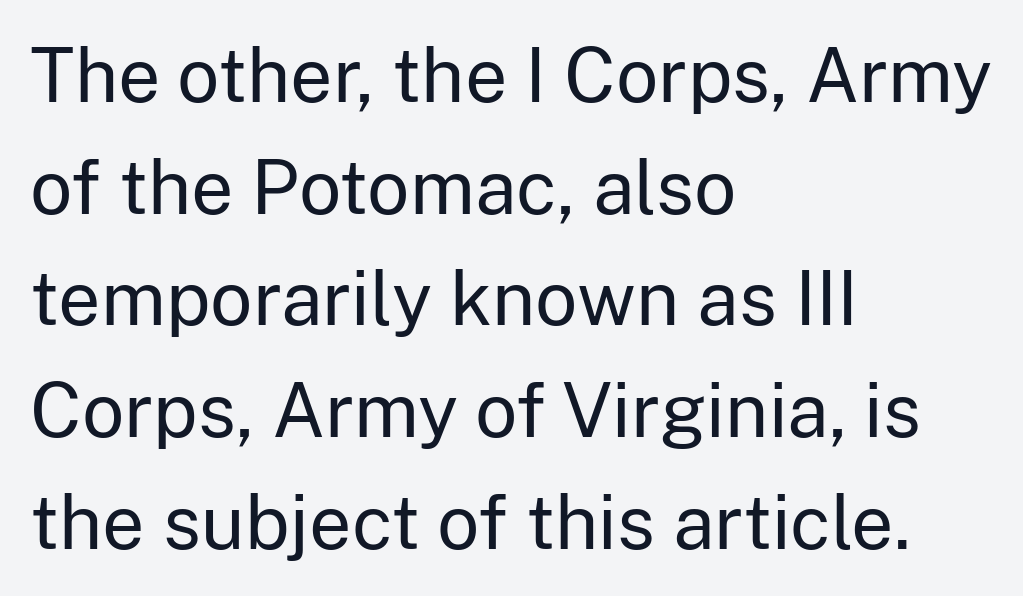
{"serif": "no", "italic": "no", "bold": "no", "weight": "regular", "width": "normal", "stroke_contrast": "low", "x_height": "medium", "monospaced": "no", "underline": "no", "align": "left", "line_spacing": "normal", "line_spacing_ratio": 1.49, "letter_spacing": "normal", "letter_spacing_em": 0.0, "glyph_px": 75}
